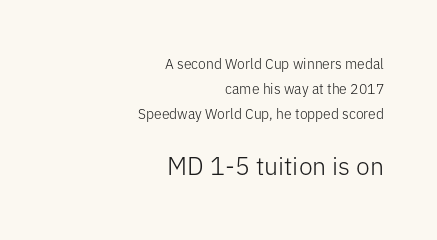
The image shows 25 px text type, upright; set right-aligned, line spacing 1.77x, normal letter spacing, not underlined; the second (bottom) block is 1.79x larger.
